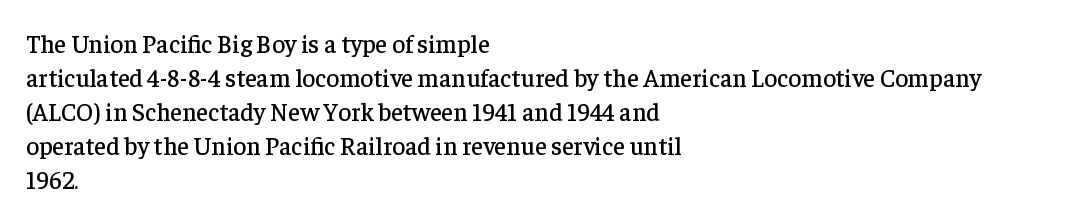
Q: Is the text italic (slanted)? A: No, it is upright.
Q: Is the text underlined? A: No.
Q: How is the paragraph aligned? A: Left-aligned.
Q: Is the spacing between letters normal or unusually wide? A: Normal.
Q: Is the spacing between lines tight, normal or loose? A: Normal.
